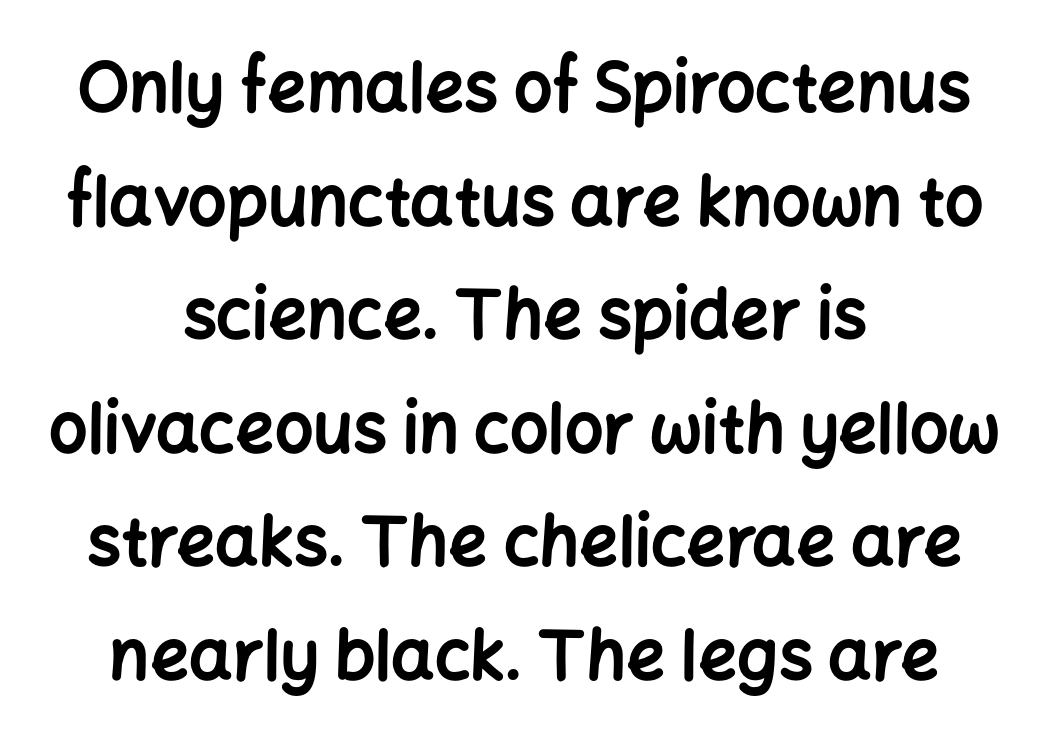
Observe the absence of serifs on each vertical stroke in this sample. Every letter is thick-stroked: bold, no question. Spacing verdict: proportional, widths tailored to each character. The type sits square on the baseline with zero lean.
